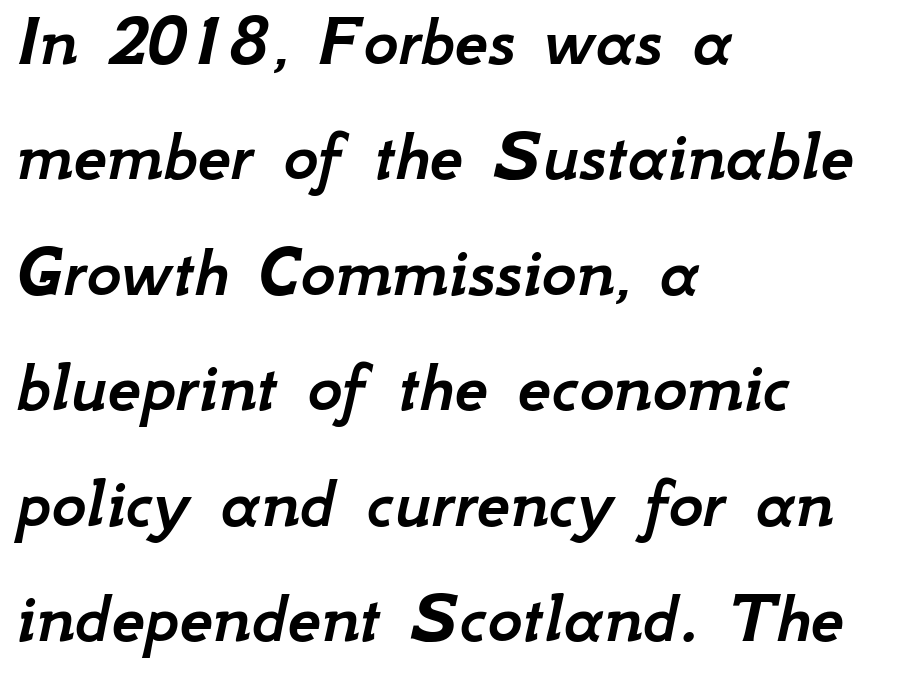
{"italic": "yes", "lean": "right", "slant_degrees": 12, "width": "normal", "stroke_contrast": "low", "x_height": "small", "monospaced": "no", "underline": "no", "align": "left", "line_spacing": "normal", "line_spacing_ratio": 1.54, "letter_spacing": "normal", "letter_spacing_em": 0.0, "glyph_px": 75}
